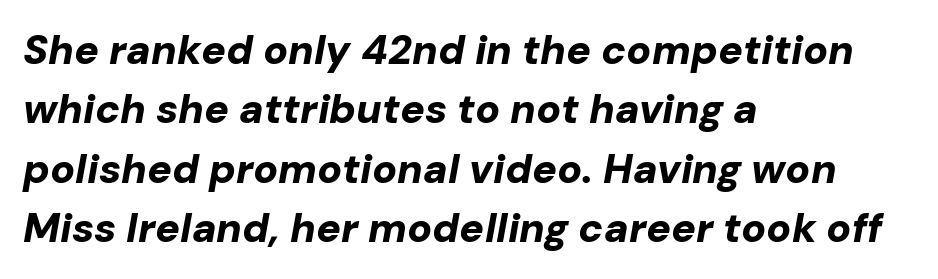
Q: Is the text bold? A: Yes.
Q: Is the text italic (slanted)? A: Yes, it leans right by about 10 degrees.
Q: Is the text underlined? A: No.
Q: How is the paragraph aligned? A: Left-aligned.
Q: Is the spacing between letters normal or unusually wide? A: Normal.
Q: Is the spacing between lines tight, normal or loose? A: Normal.
Q: Width (condensed, normal, or wide)? A: Normal.
Q: Stroke contrast? A: Low.
Q: x-height? A: Medium.
Q: Monospaced? A: No.
